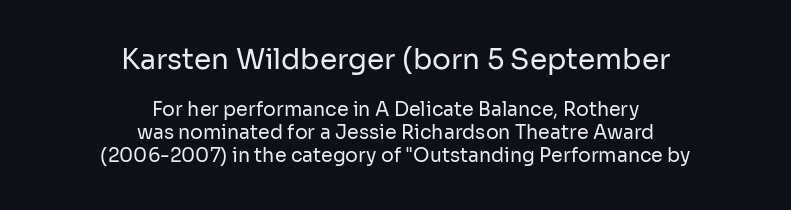
Q: Is the text bold? A: No.
Q: Is the text italic (slanted)? A: No, it is upright.
Q: Is the typeface a serif or a sans-serif typeface? A: Sans-serif.
Q: Is the text underlined? A: No.
Q: How is the paragraph aligned? A: Centered.
Q: Is the spacing between letters normal or unusually wide? A: Normal.
Q: Which block of text is set in a larger size, the first (top) or the second (bottom)? A: The first (top) one.
Q: Width (condensed, normal, or wide)? A: Normal.
Q: Stroke contrast? A: Low.
Q: x-height? A: Medium.
Q: Monospaced? A: No.
